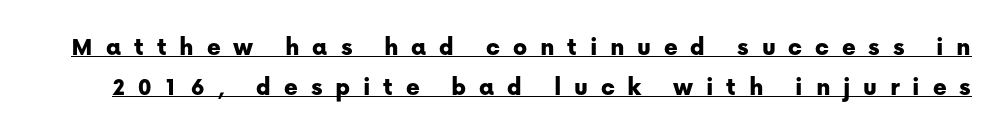
Q: Is the text italic (slanted)? A: No, it is upright.
Q: Is the text underlined? A: Yes.
Q: Is the spacing between letters normal or unusually wide? A: Unusually wide.
Q: Is the spacing between lines tight, normal or loose? A: Normal.
